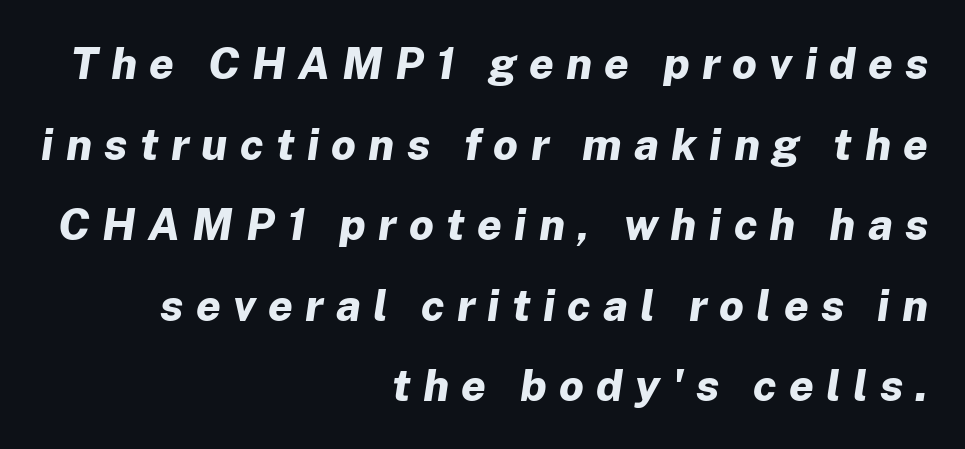
The image shows 44 px bold type, italic (leaning right); set right-aligned, line spacing 1.83x, unusually wide letter spacing (+0.28 em), not underlined; low stroke contrast and a medium x-height.
